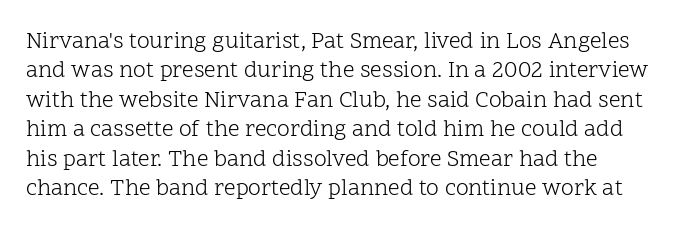
The image shows 23 px text type, upright; set normal line spacing (1.28x), normal letter spacing, not underlined.
